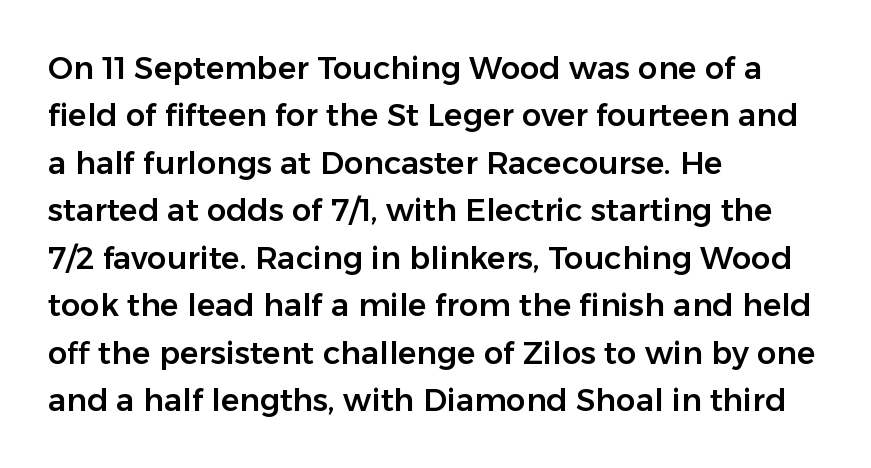
{"serif": "no", "italic": "no", "width": "normal", "stroke_contrast": "low", "x_height": "medium", "monospaced": "no", "underline": "no", "align": "left", "line_spacing": "normal", "line_spacing_ratio": 1.53, "letter_spacing": "normal", "letter_spacing_em": 0.0, "glyph_px": 31}
